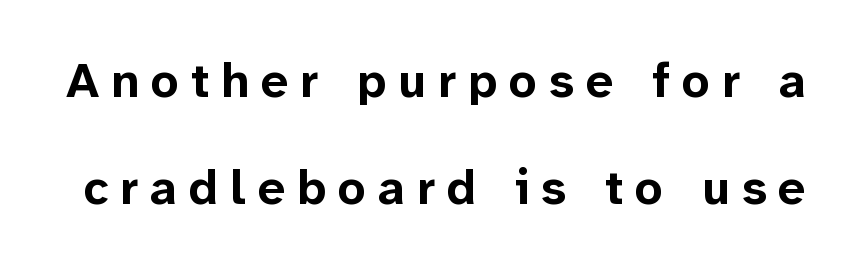
{"serif": "no", "italic": "no", "bold": "yes", "weight": "bold", "width": "normal", "stroke_contrast": "low", "x_height": "medium", "monospaced": "no", "underline": "no", "line_spacing": "loose", "line_spacing_ratio": 2.18, "letter_spacing": "wide", "letter_spacing_em": 0.24, "glyph_px": 49}
